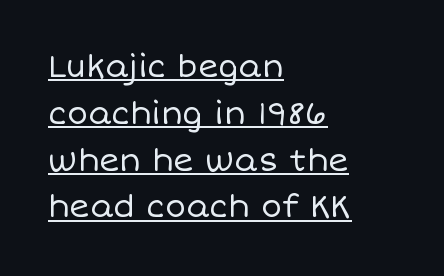
The image shows 31 px regular-weight type, upright; set left-aligned, normal line spacing (1.51x), normal letter spacing, underlined; low stroke contrast and a large x-height.
